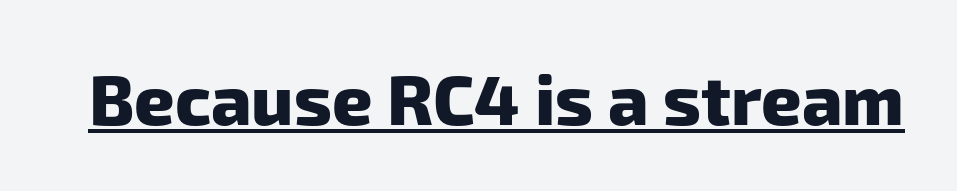
Q: Is the text bold? A: Yes.
Q: Is the typeface a serif or a sans-serif typeface? A: Sans-serif.
Q: Is the text underlined? A: Yes.
Q: Is the spacing between letters normal or unusually wide? A: Normal.
Q: Width (condensed, normal, or wide)? A: Normal.
Q: Stroke contrast? A: Low.
Q: x-height? A: Medium.
Q: Monospaced? A: No.
